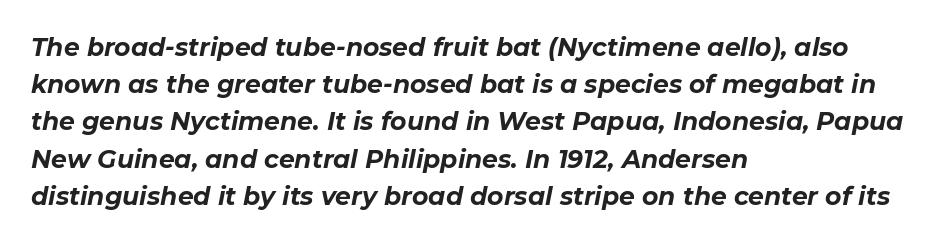
The image shows 25 px bold type, italic (leaning right); set left-aligned, normal line spacing (1.49x), normal letter spacing, not underlined.
